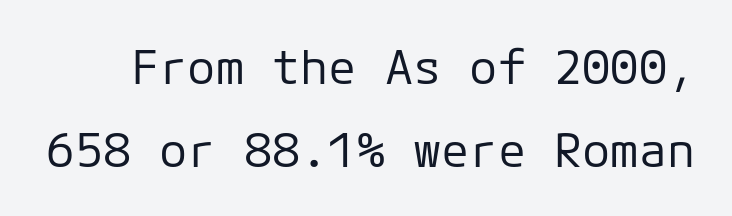
Does the lettering tilt? It doesn't — this is upright. In terms of letterspacing, this is plain default setting. Each letter's strokes conclude bluntly, with no projecting serifs. Nobody drew a line under any word here. The letterforms sit at book weight or below.
